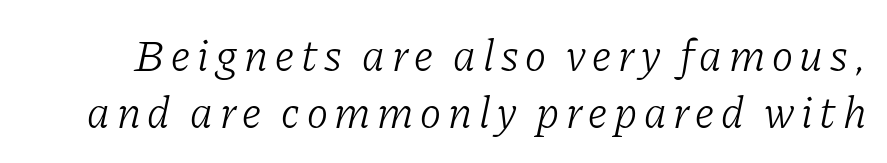
Stroke mass is kept to a normal reading level or below. In terms of posture, this sample is oblique. Normally led — the rows are evenly, conventionally spaced. Type style note: has serifs.
